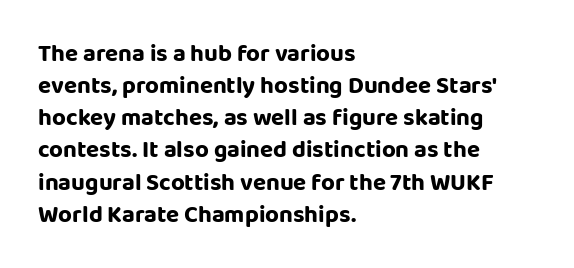
Q: Is the text italic (slanted)? A: No, it is upright.
Q: Is the text underlined? A: No.
Q: How is the paragraph aligned? A: Left-aligned.
Q: Is the spacing between letters normal or unusually wide? A: Normal.
Q: Is the spacing between lines tight, normal or loose? A: Normal.
